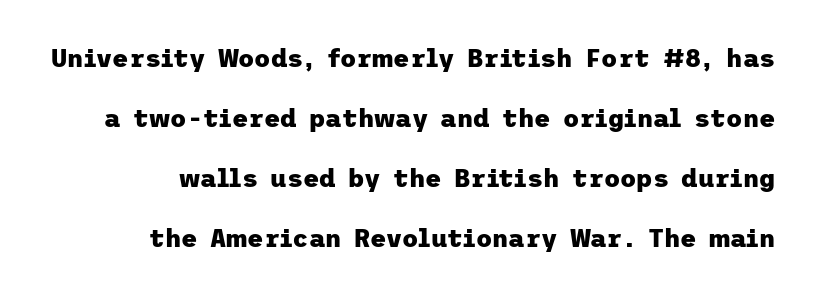
Is there much room between lines? Yes — plenty of vertical air separates them. Every character sits straight up, as roman type does. There is no visible air inserted between adjacent glyphs. Is the type bold? Yes — the strokes are clearly thick and heavy. Underlining? Definitely not there.
